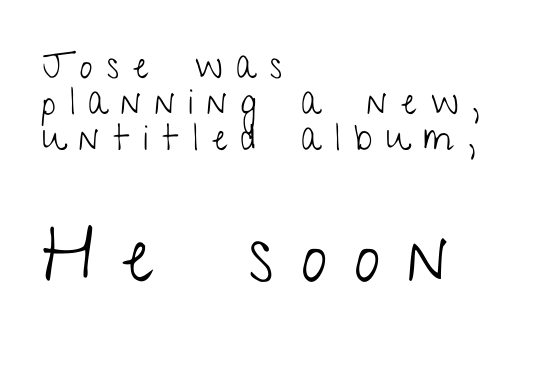
{"serif": "no", "italic": "no", "bold": "no", "weight": "light", "width": "condensed", "stroke_contrast": "low", "x_height": "medium", "monospaced": "no", "underline": "no", "align": "left", "line_spacing": "tight", "line_spacing_ratio": 1.0, "letter_spacing": "wide", "letter_spacing_em": 0.39, "larger_block": "second", "size_ratio": 2.03, "glyph_px": 73}
